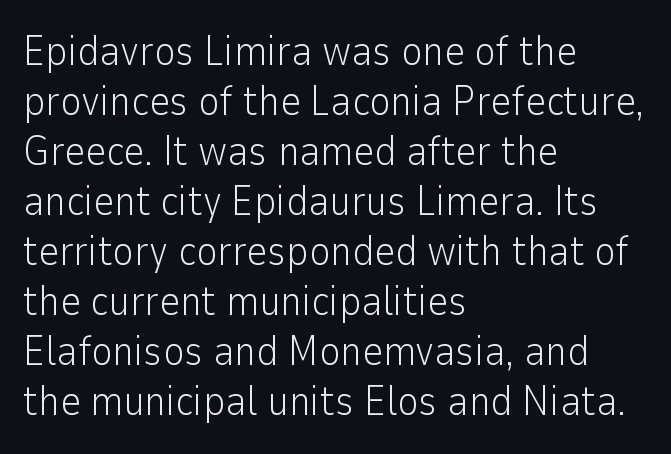
On a weight scale, this lands at 450 or below. A typesetter would call this proportional, since set widths differ per character. The letters stand straight up with perfectly vertical stems. Nothing unusual about the tracking: characters are spaced as the font intends. This rendering employs a face without finishing strokes, i.e., a sans-serif.
